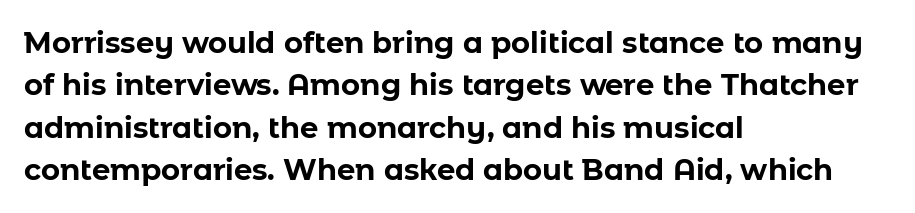
Honestly, the letter spacing is just normal — you wouldn't notice it. When letters stand straight like this, we call the style roman or upright. Unlike a traditional serif, this face leaves its strokes unadorned. The rendering uses natural spacing where letterforms have individual widths.
